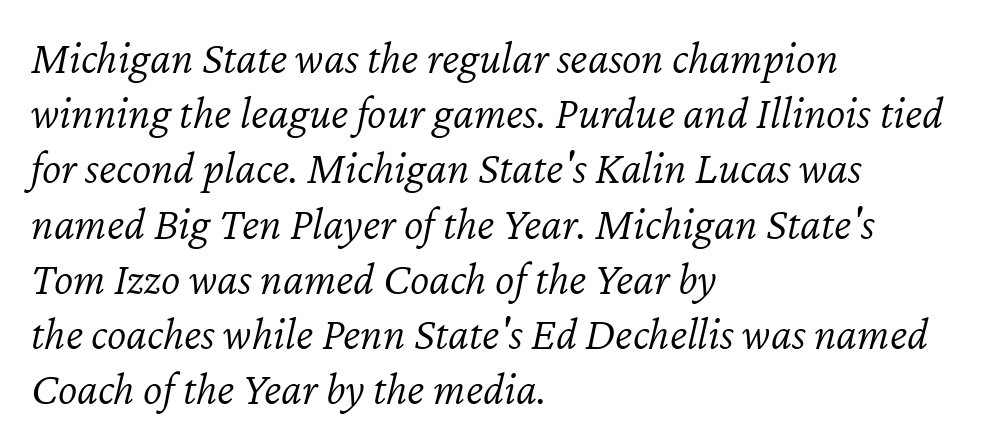
Q: Is the text bold? A: No.
Q: Is the text italic (slanted)? A: Yes, it leans right by about 12 degrees.
Q: Is the text underlined? A: No.
Q: How is the paragraph aligned? A: Left-aligned.
Q: Is the spacing between letters normal or unusually wide? A: Normal.
Q: Width (condensed, normal, or wide)? A: Normal.
Q: Stroke contrast? A: Low.
Q: x-height? A: Medium.
Q: Monospaced? A: No.
